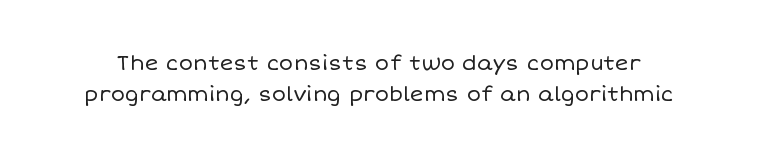
{"italic": "no", "bold": "no", "underline": "no", "line_spacing": "normal", "line_spacing_ratio": 1.46, "letter_spacing": "normal", "letter_spacing_em": 0.0, "glyph_px": 21}
